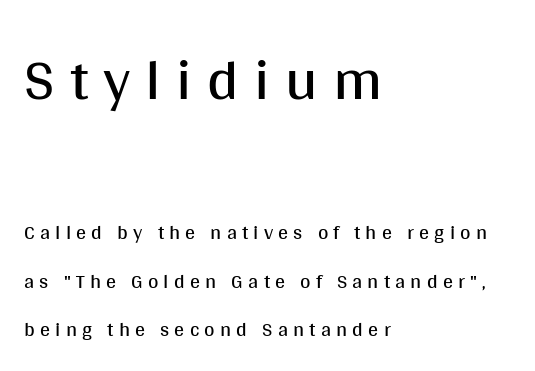
Q: Is the text bold? A: No.
Q: Is the text italic (slanted)? A: No, it is upright.
Q: Is the typeface a serif or a sans-serif typeface? A: Sans-serif.
Q: Is the text underlined? A: No.
Q: How is the paragraph aligned? A: Left-aligned.
Q: Is the spacing between letters normal or unusually wide? A: Unusually wide.
Q: Is the spacing between lines tight, normal or loose? A: Loose.
Q: Which block of text is set in a larger size, the first (top) or the second (bottom)? A: The first (top) one.
Q: Width (condensed, normal, or wide)? A: Normal.
Q: Stroke contrast? A: Medium.
Q: x-height? A: Large.
Q: Monospaced? A: No.
